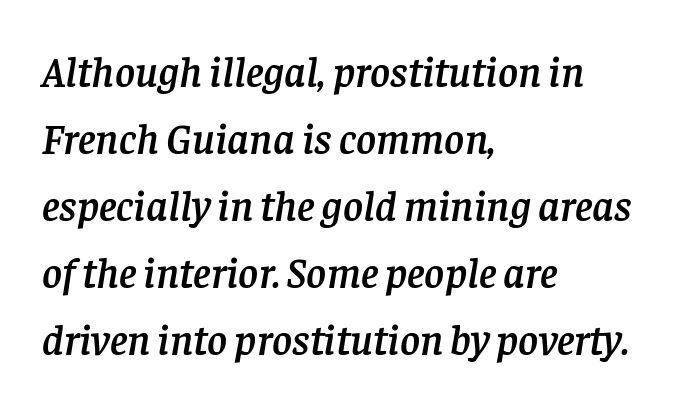
The image shows 43 px serif type, italic (leaning right); set left-aligned, normal line spacing (1.56x), normal letter spacing, not underlined; low stroke contrast and a large x-height.
